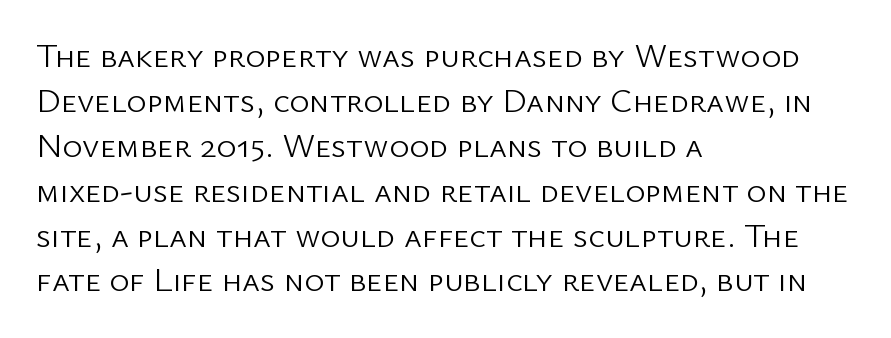
The space beneath each line is pristine and unruled. Note the varied advance widths — an 'i' is clearly narrower than an 'm'. Letter spacing: default. Evenly set lines give the paragraph a standard silhouette. A classic flush-left, rag-right setting is used for this passage. The passage shown is not bold in any degree.
